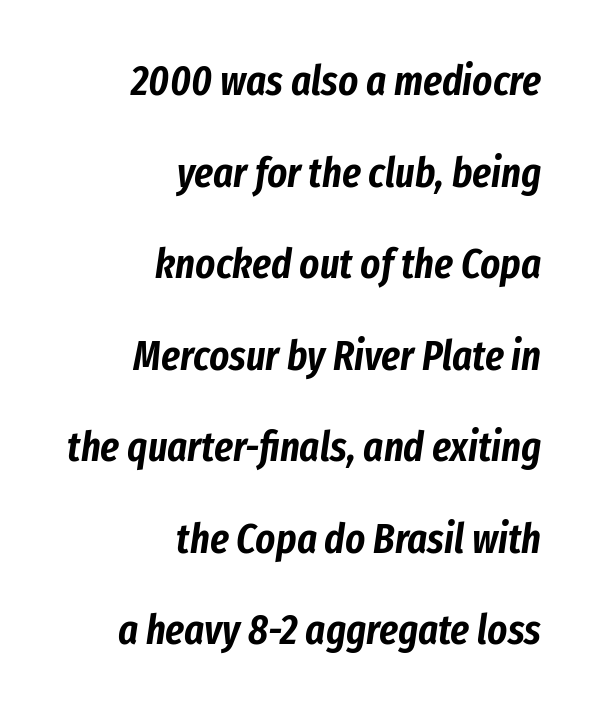
The image shows 42 px condensed type, italic (leaning right); set right-aligned, loose line spacing (2.18x), normal letter spacing, not underlined; low stroke contrast and a medium x-height.
